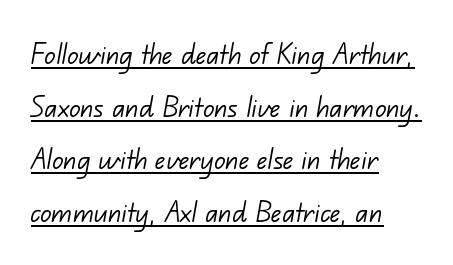
The image shows 34 px light sans-serif type; set left-aligned, normal line spacing (1.55x), normal letter spacing, underlined; low stroke contrast and a small x-height.
